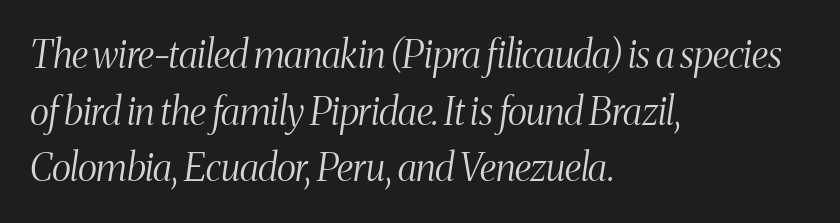
Q: Is the text bold? A: No.
Q: Is the text italic (slanted)? A: Yes, it leans right by about 8 degrees.
Q: Is the typeface a serif or a sans-serif typeface? A: Serif.
Q: Is the text underlined? A: No.
Q: How is the paragraph aligned? A: Left-aligned.
Q: Is the spacing between letters normal or unusually wide? A: Normal.
Q: Is the spacing between lines tight, normal or loose? A: Normal.
Q: Width (condensed, normal, or wide)? A: Condensed.
Q: Stroke contrast? A: Medium.
Q: x-height? A: Medium.
Q: Monospaced? A: No.
